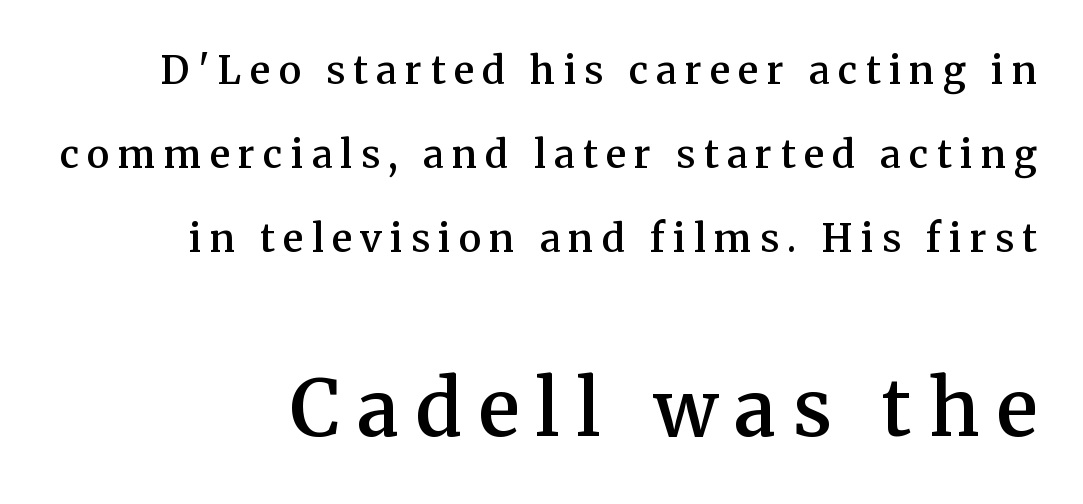
{"serif": "yes", "italic": "no", "bold": "semi", "weight": "semibold", "width": "normal", "stroke_contrast": "medium", "x_height": "medium", "monospaced": "no", "underline": "no", "align": "right", "line_spacing": "loose", "line_spacing_ratio": 2.21, "letter_spacing": "wide", "letter_spacing_em": 0.22, "larger_block": "second", "size_ratio": 2.03, "glyph_px": 77}
